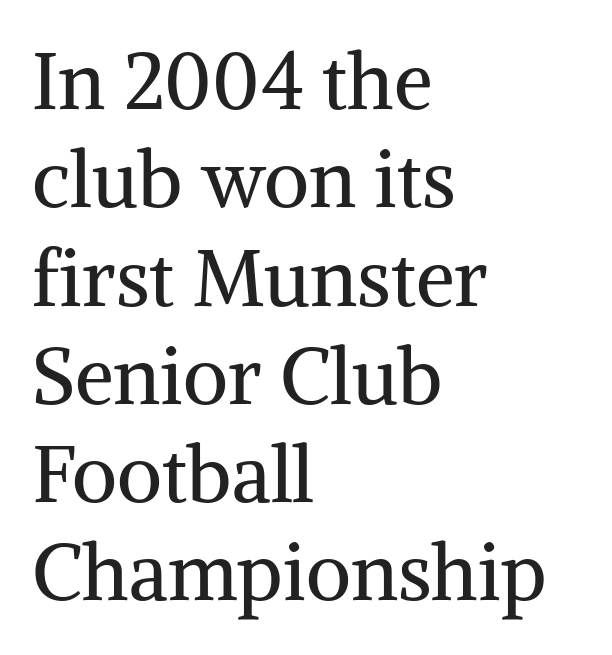
Each row of text sits above clean, open space. Vertical spacing — default. Is this a heavy cut? Hardly; it is regular or lighter. The passage shown is typeset with a serif family. Do the characters align in a grid? No, the font is proportional.
